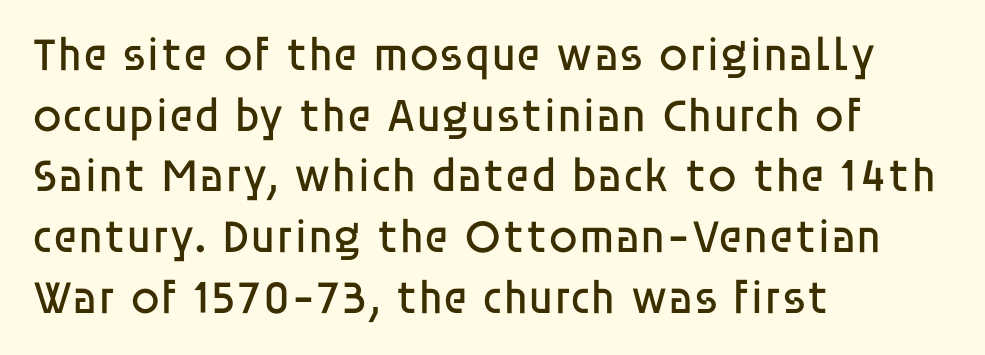
Q: Is the text bold? A: No.
Q: Is the text italic (slanted)? A: No, it is upright.
Q: Is the typeface a serif or a sans-serif typeface? A: Sans-serif.
Q: Is the text underlined? A: No.
Q: How is the paragraph aligned? A: Left-aligned.
Q: Is the spacing between letters normal or unusually wide? A: Normal.
Q: Is the spacing between lines tight, normal or loose? A: Normal.
Q: Width (condensed, normal, or wide)? A: Normal.
Q: Stroke contrast? A: Low.
Q: x-height? A: Large.
Q: Monospaced? A: No.
